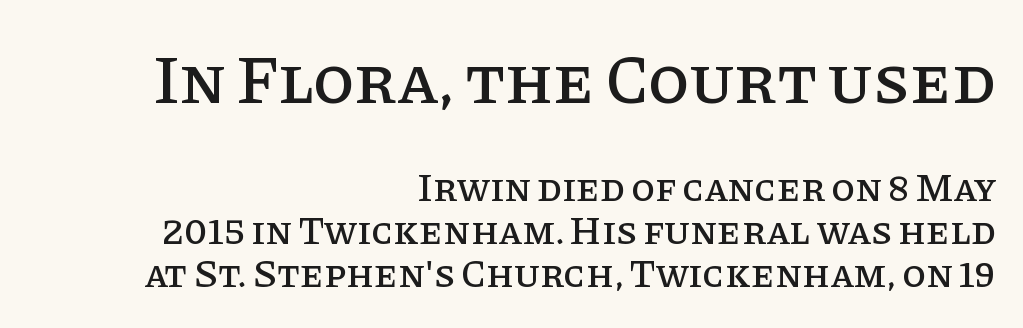
{"serif": "yes", "italic": "no", "width": "normal", "stroke_contrast": "low", "x_height": "large", "monospaced": "no", "underline": "no", "align": "right", "line_spacing": "tight", "line_spacing_ratio": 1.11, "letter_spacing": "normal", "letter_spacing_em": 0.0, "larger_block": "first", "size_ratio": 1.74, "glyph_px": 68}
